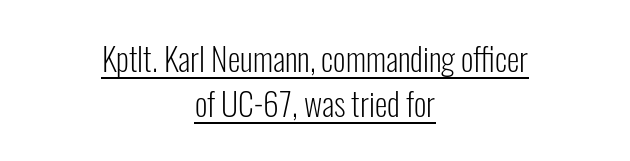
Note the varied advance widths — an 'i' is clearly narrower than an 'm'. Stems here are at most as thick as an everyday book face. Is the letter spacing exaggerated? No — it looks like the ordinary default. You can tell it's not italic because the verticals are truly vertical. Every word sits above its own underline. The font family rendered here belongs to the sans-serif group.
